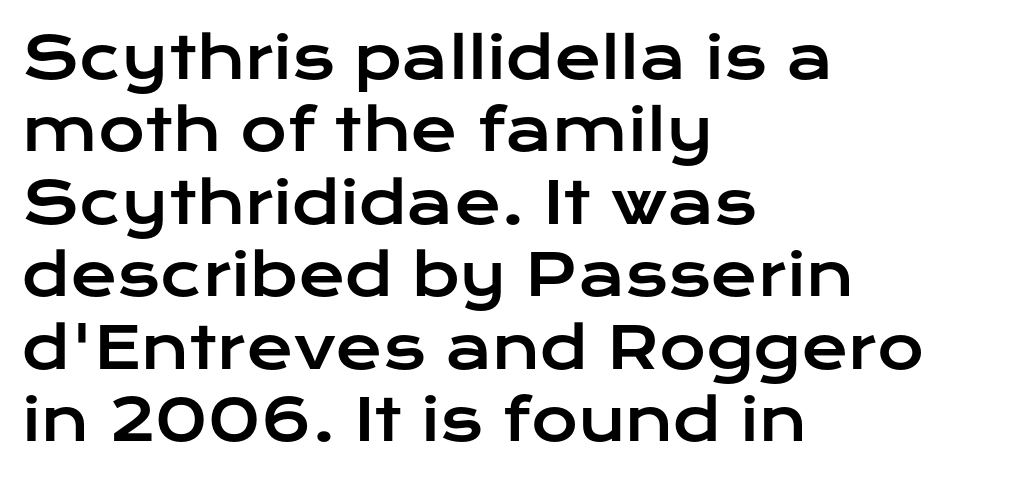
The image shows 57 px wide sans-serif type, upright; set left-aligned, normal line spacing (1.27x), normal letter spacing, not underlined; low stroke contrast and a medium x-height.
